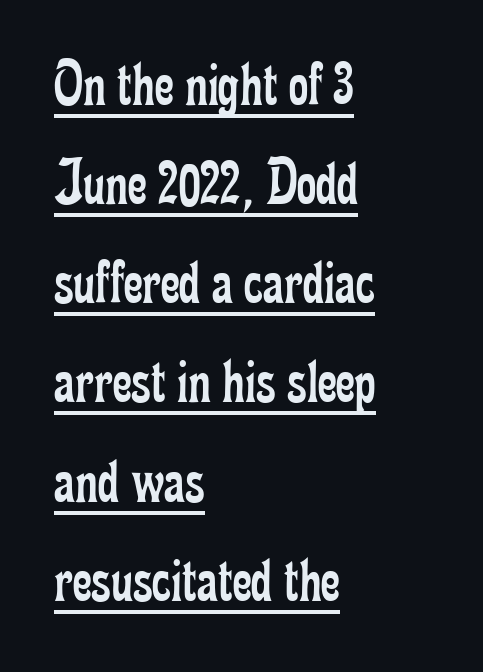
{"serif": "yes", "italic": "no", "bold": "no", "weight": "regular", "width": "condensed", "stroke_contrast": "low", "x_height": "small", "monospaced": "no", "underline": "yes", "align": "left", "line_spacing": "normal", "line_spacing_ratio": 1.48, "letter_spacing": "normal", "letter_spacing_em": 0.0, "glyph_px": 67}
